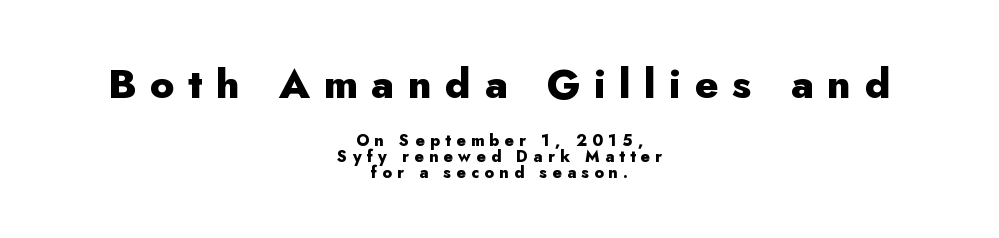
Posture: straight, roman, zero tilt. These two chunks differ in scale, with the top chunk taking the larger measure. The area under the type is left untouched. Observe the absence of serifs on each vertical stroke in this sample. The letters are bold, with thick, heavy strokes.
